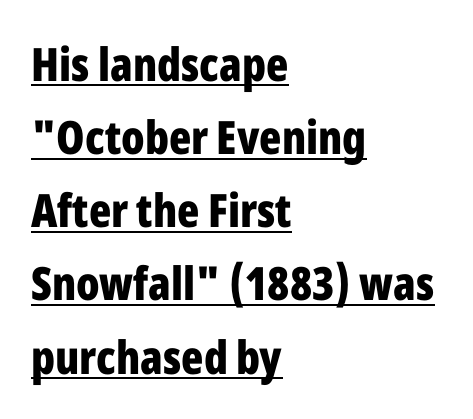
{"serif": "no", "italic": "no", "bold": "yes", "weight": "bold", "width": "condensed", "stroke_contrast": "low", "x_height": "medium", "monospaced": "no", "underline": "yes", "align": "left", "line_spacing": "normal", "line_spacing_ratio": 1.59, "letter_spacing": "normal", "letter_spacing_em": 0.0, "glyph_px": 46}
